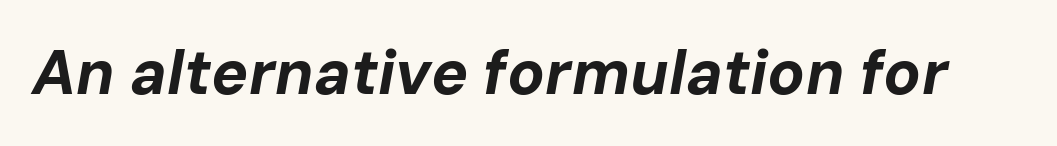
The image shows 62 px bold type, italic (leaning right); set normal letter spacing, not underlined; low stroke contrast and a medium x-height.
